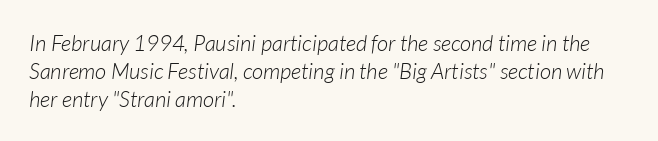
Anything drawn beneath the words? Only blank space. Heft: none added — not bold. Compared with typical body copy, the letter spacing here is the same. A normal amount of white space separates one row of letters from the next. Leftover space on each line is placed entirely after the last word. It's the slanting kind of type.
